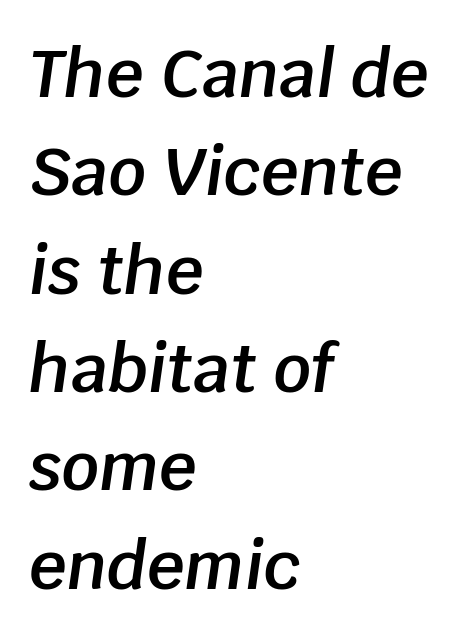
{"italic": "yes", "lean": "right", "slant_degrees": 8, "bold": "semi", "weight": "semibold", "width": "normal", "stroke_contrast": "low", "x_height": "large", "monospaced": "no", "underline": "no", "align": "left", "line_spacing": "normal", "line_spacing_ratio": 1.49, "letter_spacing": "normal", "letter_spacing_em": 0.0, "glyph_px": 66}
